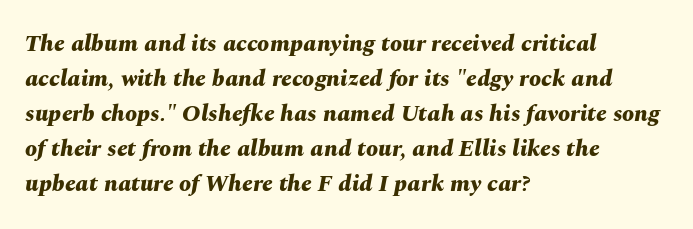
The image shows 24 px bold type, italic (leaning right); set left-aligned, normal line spacing (1.46x), normal letter spacing, not underlined.
